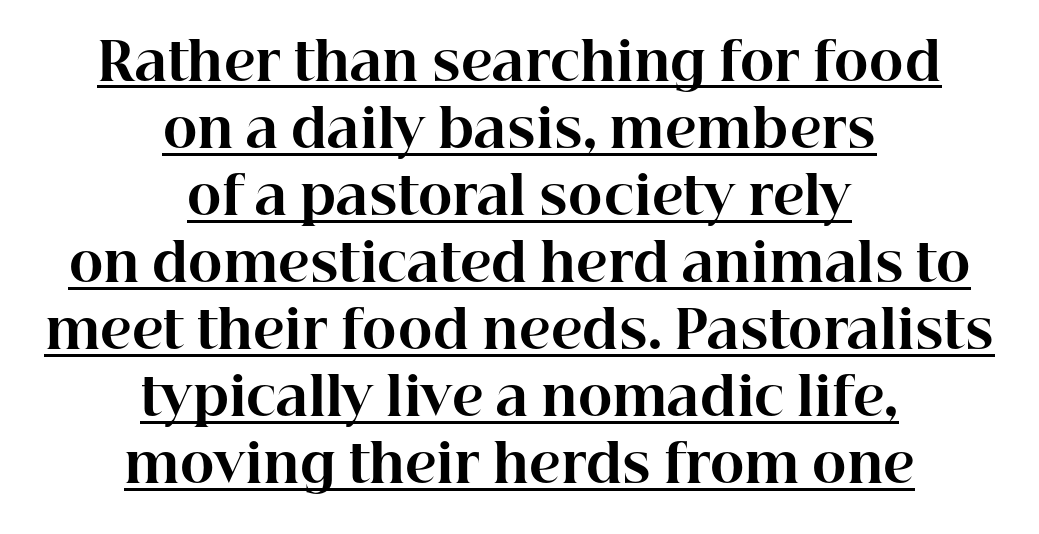
The image shows 52 px bold serif type, upright; set centered, normal line spacing (1.29x), normal letter spacing, underlined; high stroke contrast and a medium x-height.
